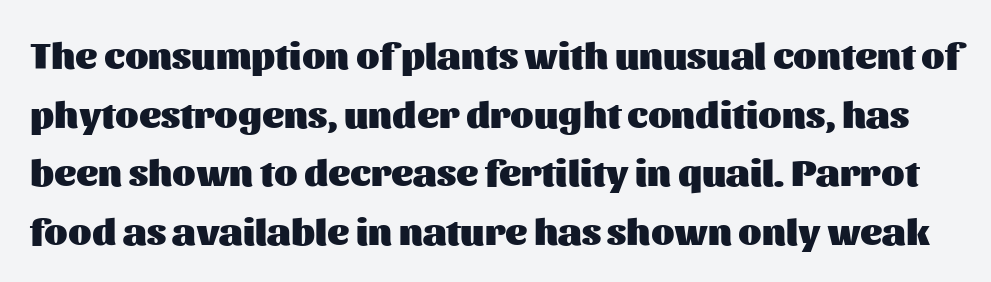
Q: Is the text bold? A: Yes.
Q: Is the text italic (slanted)? A: No, it is upright.
Q: Is the typeface a serif or a sans-serif typeface? A: Sans-serif.
Q: Is the text underlined? A: No.
Q: Is the spacing between letters normal or unusually wide? A: Normal.
Q: Is the spacing between lines tight, normal or loose? A: Normal.
Q: Width (condensed, normal, or wide)? A: Normal.
Q: Stroke contrast? A: Medium.
Q: x-height? A: Medium.
Q: Monospaced? A: No.
